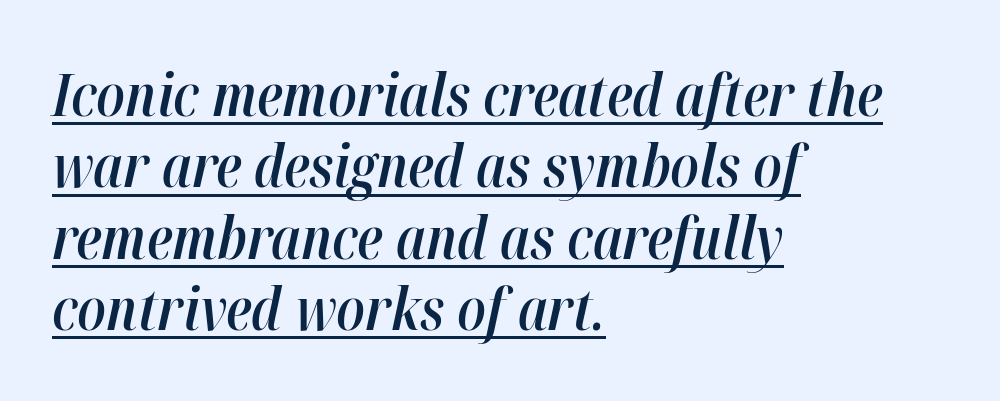
{"italic": "yes", "lean": "right", "slant_degrees": 12, "bold": "semi", "weight": "semibold", "width": "condensed", "stroke_contrast": "high", "x_height": "medium", "monospaced": "no", "underline": "yes", "align": "left", "line_spacing_ratio": 1.21, "letter_spacing": "normal", "letter_spacing_em": 0.0, "glyph_px": 59}
